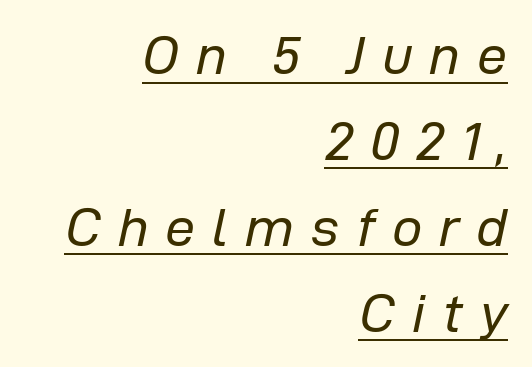
The image shows 54 px regular-weight type, italic (leaning right); set right-aligned, normal line spacing (1.59x), unusually wide letter spacing (+0.31 em), underlined; low stroke contrast and a medium x-height.
